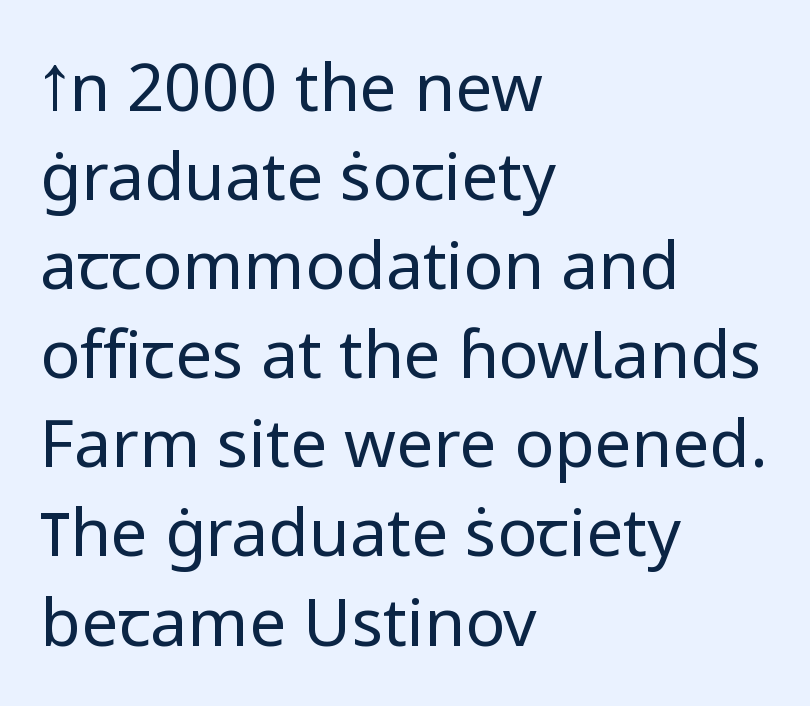
Line beginnings align vertically; line endings do not. No letter is thick-stroked: the sample isn't bold. Vertically, the passage feels balanced, rows spaced as you'd expect. Plain, unruled lines of type. The rendering keeps characters at their native spacing. These lines were composed using upright roman letters.
